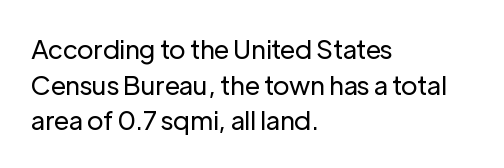
{"italic": "no", "bold": "no", "underline": "no", "align": "left", "line_spacing": "normal", "line_spacing_ratio": 1.37, "letter_spacing": "normal", "letter_spacing_em": 0.0, "glyph_px": 26}
